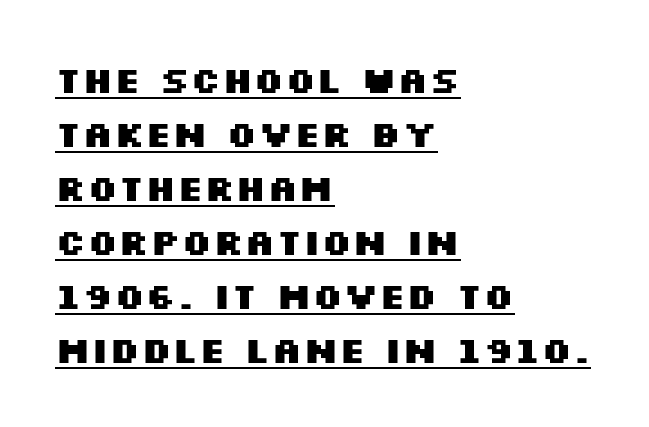
{"serif": "no", "italic": "no", "bold": "yes", "weight": "heavy", "width": "wide", "stroke_contrast": "medium", "x_height": "large", "monospaced": "no", "underline": "yes", "align": "left", "line_spacing": "normal", "line_spacing_ratio": 1.5, "letter_spacing": "normal", "letter_spacing_em": 0.0, "glyph_px": 36}
